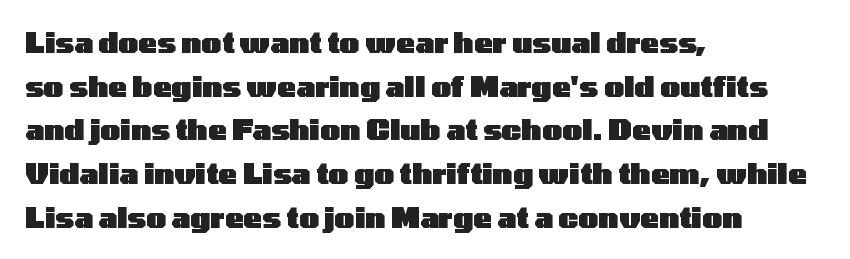
Q: Is the text bold? A: Yes.
Q: Is the text italic (slanted)? A: No, it is upright.
Q: Is the typeface a serif or a sans-serif typeface? A: Sans-serif.
Q: Is the text underlined? A: No.
Q: How is the paragraph aligned? A: Left-aligned.
Q: Is the spacing between letters normal or unusually wide? A: Normal.
Q: Is the spacing between lines tight, normal or loose? A: Normal.
Q: Width (condensed, normal, or wide)? A: Wide.
Q: Stroke contrast? A: Low.
Q: x-height? A: Medium.
Q: Monospaced? A: No.
